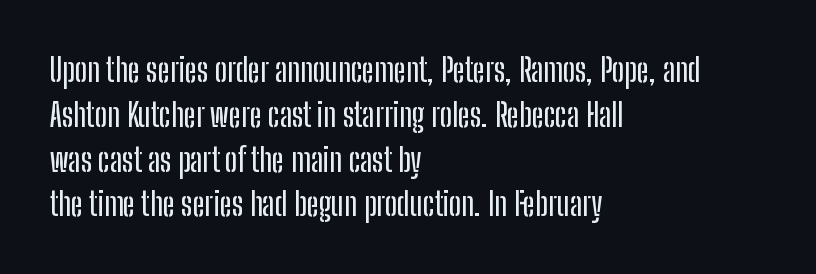
{"serif": "no", "italic": "no", "width": "condensed", "stroke_contrast": "low", "x_height": "medium", "monospaced": "no", "underline": "no", "align": "left", "line_spacing": "normal", "line_spacing_ratio": 1.4, "letter_spacing": "normal", "letter_spacing_em": 0.0, "glyph_px": 32}
